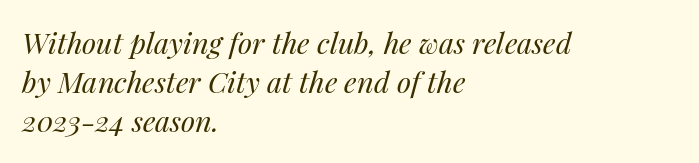
Short and long lines alike share a common starting point at left. When letters slant like this, we call the style italic. Just letters on the line, the space beneath them empty. These lines sit exactly where default settings would place them. Looks like regular typesetting: each glyph gets only the width it needs. Letter spacing: default.
